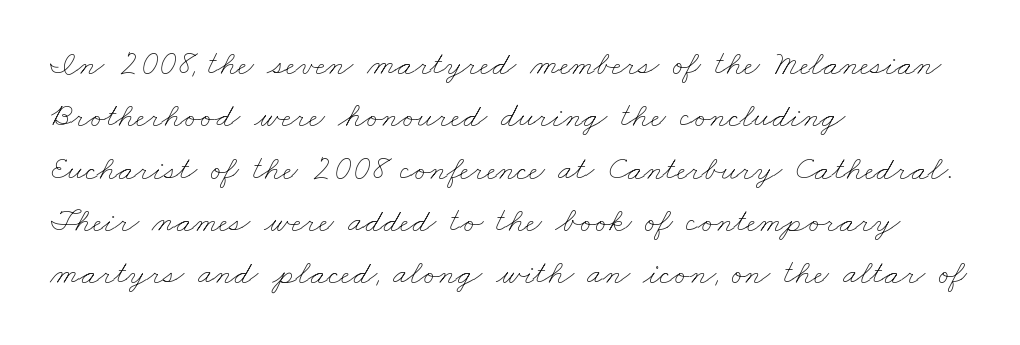
The image shows 34 px thin, wide type; set left-aligned, normal line spacing (1.54x), normal letter spacing, not underlined; low stroke contrast and a small x-height.
